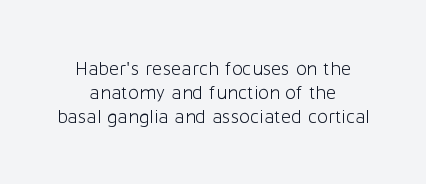
Q: Is the text bold? A: No.
Q: Is the text italic (slanted)? A: No, it is upright.
Q: Is the text underlined? A: No.
Q: How is the paragraph aligned? A: Centered.
Q: Is the spacing between letters normal or unusually wide? A: Normal.
